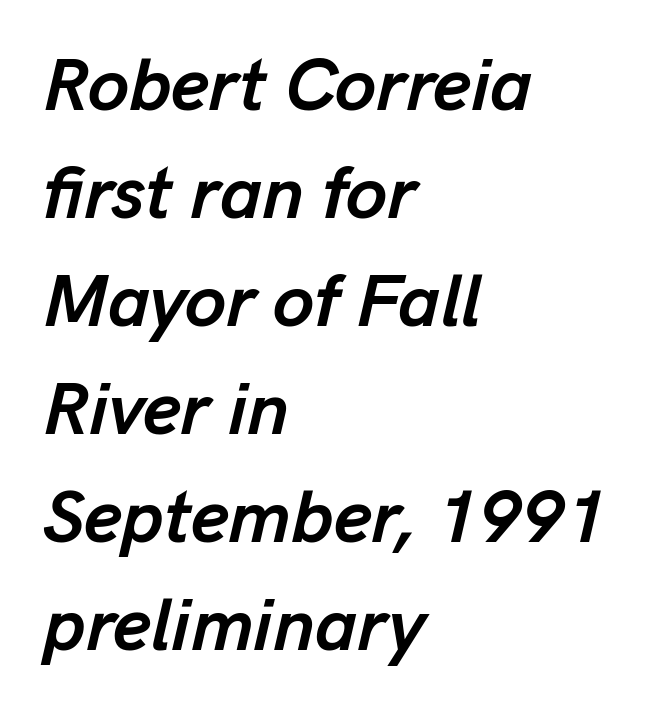
The image shows 74 px semibold type, italic (leaning right); set left-aligned, normal line spacing (1.46x), normal letter spacing, not underlined; low stroke contrast and a medium x-height.
